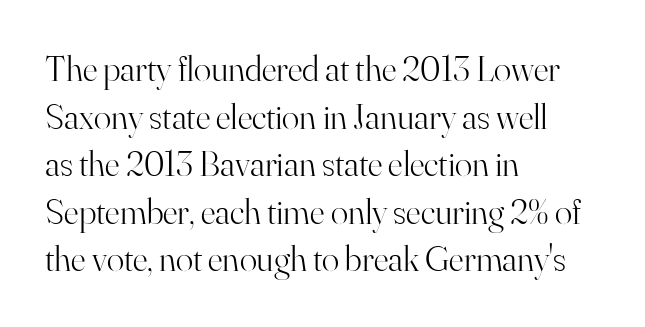
The image shows 36 px light serif type, upright; set left-aligned, normal line spacing (1.32x), normal letter spacing, not underlined; high stroke contrast and a small x-height.
